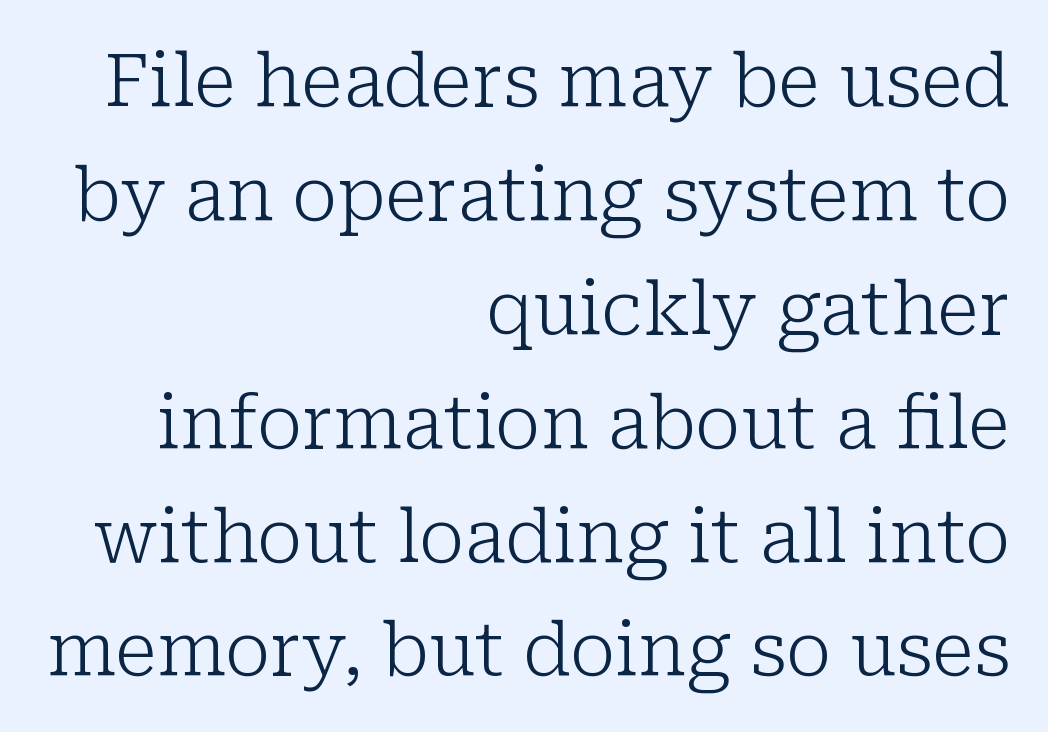
{"serif": "yes", "italic": "no", "bold": "no", "weight": "light", "width": "normal", "stroke_contrast": "low", "x_height": "medium", "monospaced": "no", "underline": "no", "align": "right", "line_spacing": "normal", "line_spacing_ratio": 1.56, "letter_spacing": "normal", "letter_spacing_em": 0.0, "glyph_px": 73}
